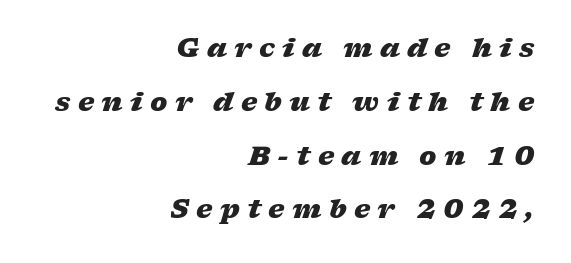
The image shows 26 px bold type, italic (leaning right); set right-aligned, loose line spacing (2.07x), unusually wide letter spacing (+0.28 em), not underlined.
